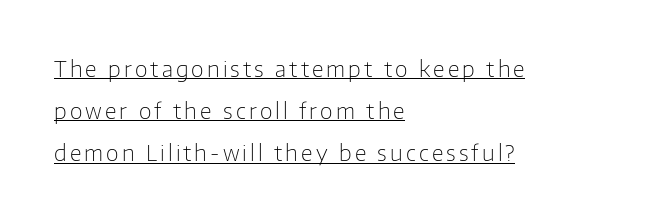
These lines stack with their left ends in a neat column. Nope, not italic — everything's standing straight. Somebody hit Ctrl+U on this one — the words are underlined. You could fit nearly another row in the gap between these rows.
